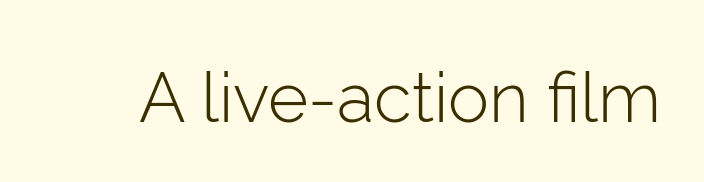
Q: Is the text bold? A: No.
Q: Is the text italic (slanted)? A: No, it is upright.
Q: Is the typeface a serif or a sans-serif typeface? A: Sans-serif.
Q: Is the text underlined? A: No.
Q: Is the spacing between letters normal or unusually wide? A: Normal.
Q: Width (condensed, normal, or wide)? A: Normal.
Q: Stroke contrast? A: Low.
Q: x-height? A: Medium.
Q: Monospaced? A: No.
